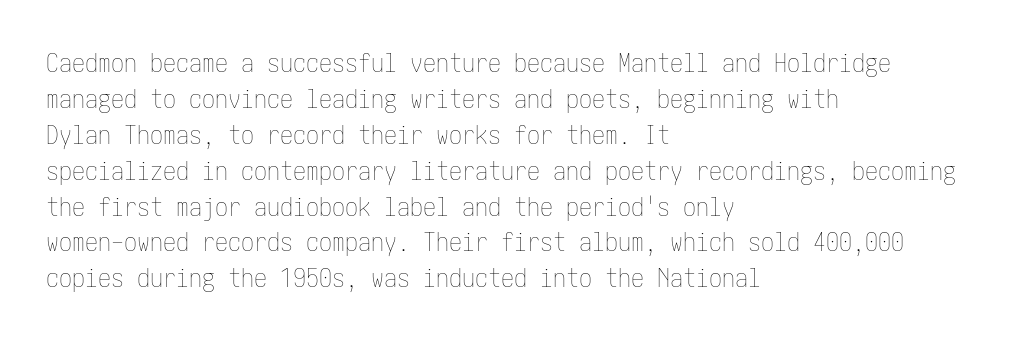
Q: Is the text bold? A: No.
Q: Is the text italic (slanted)? A: No, it is upright.
Q: Is the text underlined? A: No.
Q: How is the paragraph aligned? A: Left-aligned.
Q: Is the spacing between letters normal or unusually wide? A: Normal.
Q: Is the spacing between lines tight, normal or loose? A: Normal.
